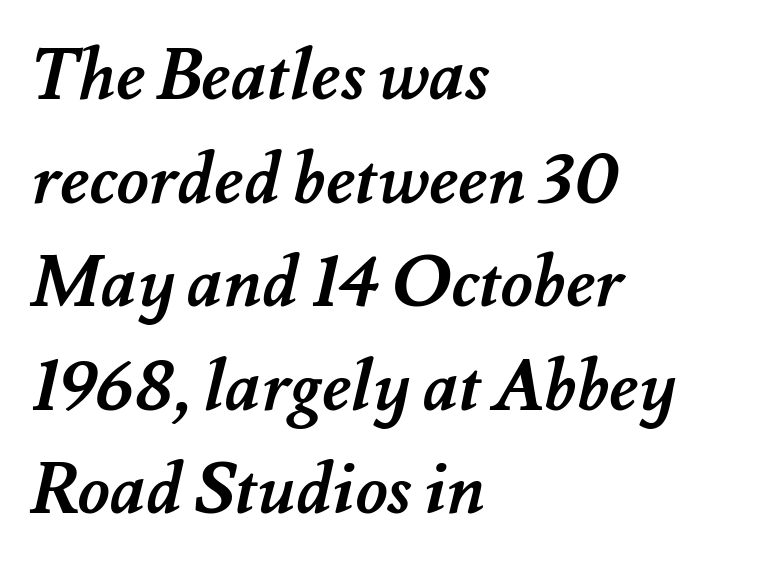
This block has exactly the height ordinary leading produces. Think of a printed novel: that variable character pitch is what you see here. Characters follow at the spacing the type designer built in. The specimen omits any rule beneath the text block's lines. Strokes here are thick enough to call this a true bold. The paragraph shown leans on its left margin.
